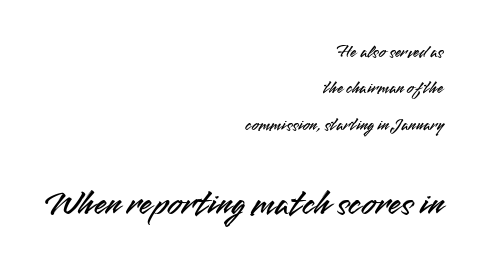
Q: Is the text italic (slanted)? A: Yes.
Q: Is the typeface a serif or a sans-serif typeface? A: Sans-serif.
Q: Is the text underlined? A: No.
Q: How is the paragraph aligned? A: Right-aligned.
Q: Is the spacing between letters normal or unusually wide? A: Normal.
Q: Is the spacing between lines tight, normal or loose? A: Loose.
Q: Which block of text is set in a larger size, the first (top) or the second (bottom)? A: The second (bottom) one.
Q: Width (condensed, normal, or wide)? A: Normal.
Q: Stroke contrast? A: Medium.
Q: x-height? A: Small.
Q: Monospaced? A: No.
